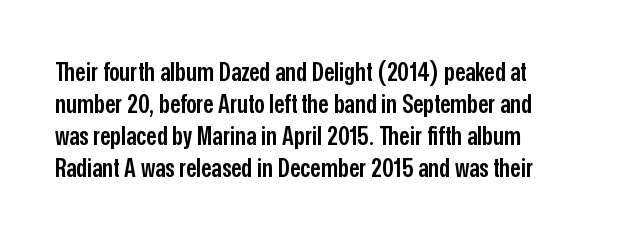
Q: Is the text bold? A: Semi-bold.
Q: Is the text italic (slanted)? A: No, it is upright.
Q: Is the text underlined? A: No.
Q: Is the spacing between letters normal or unusually wide? A: Normal.
